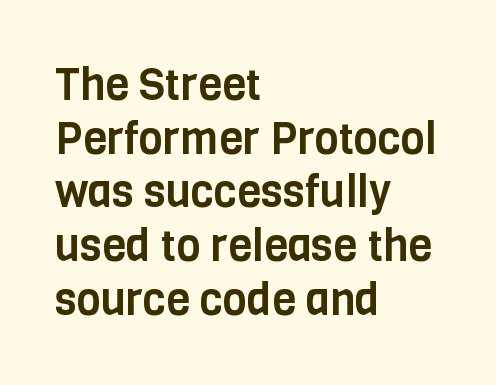
The image shows 44 px condensed sans-serif type, upright; set left-aligned, line spacing 1.22x, normal letter spacing, not underlined; low stroke contrast and a large x-height.
